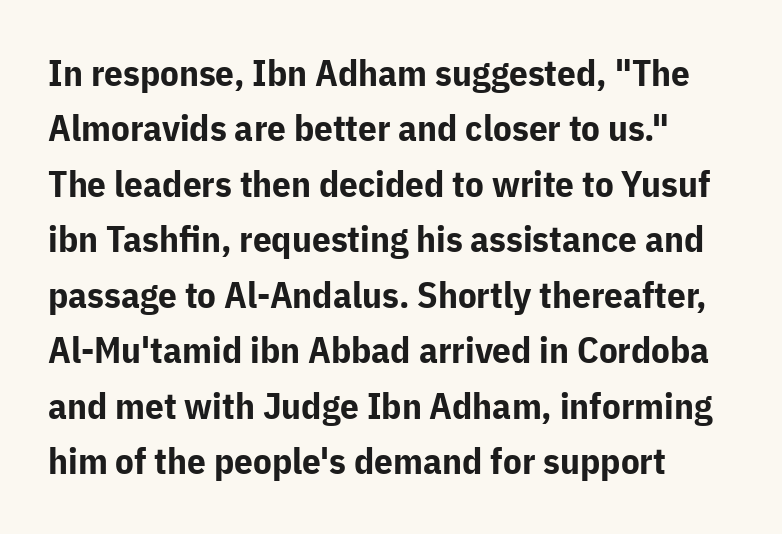
You'd pick this weight for a headline — it's a proper bold. The words here are not underlined. Check where the strokes stop: nothing finishes them off — pure sans. No extra tracking has been applied to these lines. Character widths vary here, with narrow letters taking less room than wide ones. Notice how the stems are strictly vertical — no italics here.
